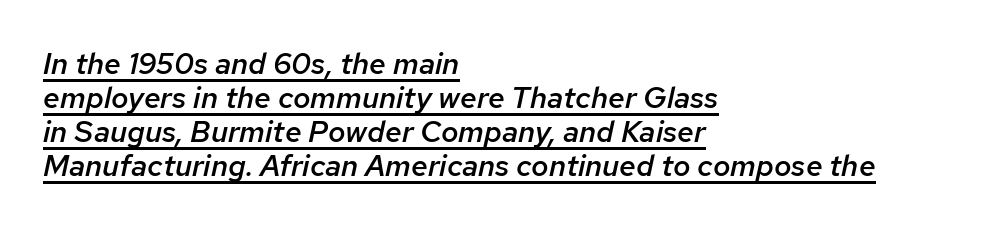
Q: Is the text bold? A: Semi-bold.
Q: Is the text italic (slanted)? A: Yes, it leans right by about 12 degrees.
Q: Is the text underlined? A: Yes.
Q: How is the paragraph aligned? A: Left-aligned.
Q: Is the spacing between letters normal or unusually wide? A: Normal.
Q: Is the spacing between lines tight, normal or loose? A: Tight.
Q: Width (condensed, normal, or wide)? A: Normal.
Q: Stroke contrast? A: Low.
Q: x-height? A: Medium.
Q: Monospaced? A: No.
